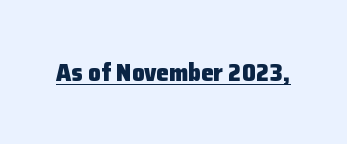
The image shows 25 px bold type, upright; set normal letter spacing, underlined.
